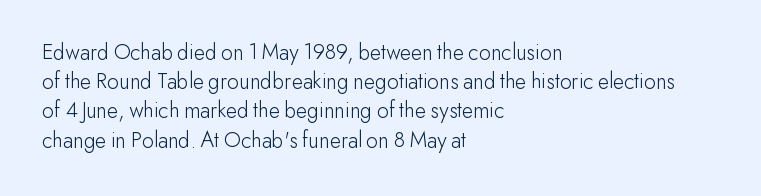
The image shows 23 px text type, upright; set left-aligned, normal line spacing (1.27x), normal letter spacing, not underlined.
